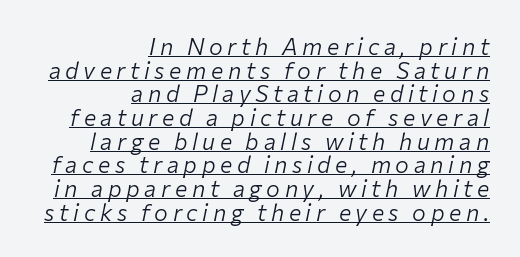
{"italic": "yes", "lean": "right", "slant_degrees": 12, "bold": "no", "underline": "yes", "align": "right", "line_spacing": "tight", "line_spacing_ratio": 1.03, "letter_spacing": "wide", "letter_spacing_em": 0.2, "glyph_px": 23}
